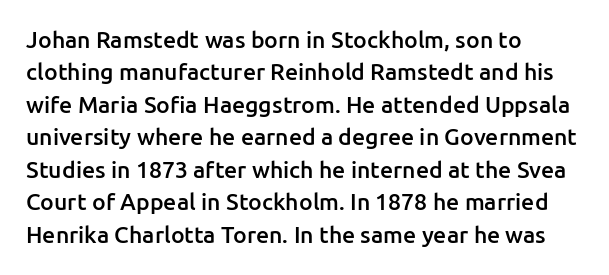
Compared with typical body copy, the letter spacing here is the same. The ragged edge is on the right, which tells us the setting is flush left. The line-height multiplier appears to be the usual default. Is the type bold? Partly — it's a semibold, heavier than regular but not fully bold. Style check: upright.
